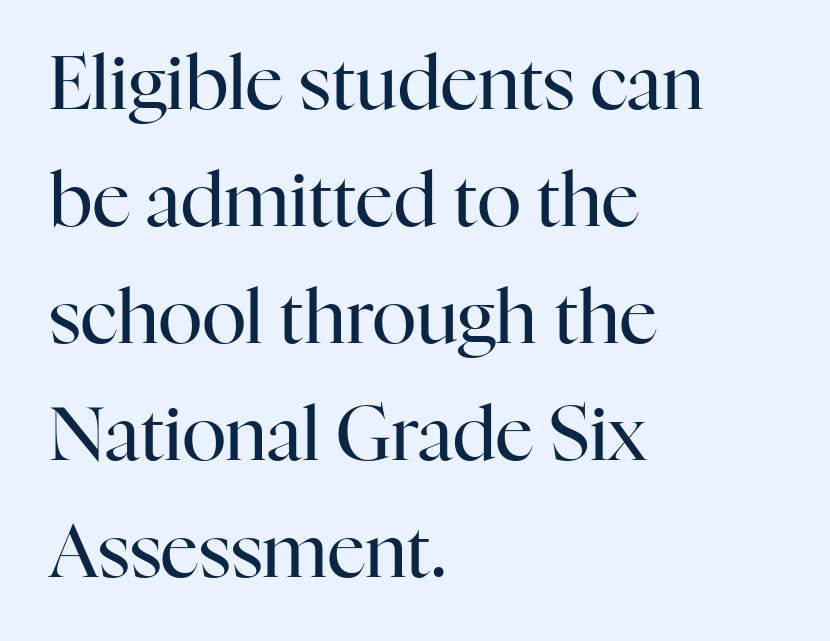
{"serif": "yes", "italic": "no", "bold": "no", "weight": "regular", "width": "normal", "stroke_contrast": "high", "x_height": "medium", "monospaced": "no", "underline": "no", "align": "left", "line_spacing": "normal", "line_spacing_ratio": 1.58, "letter_spacing": "normal", "letter_spacing_em": 0.0, "glyph_px": 74}
